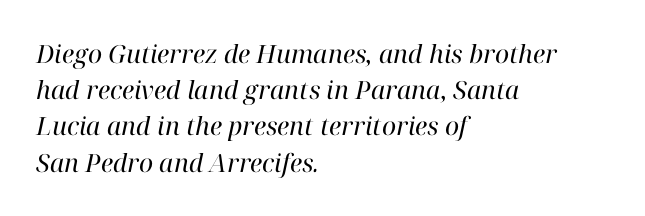
{"italic": "yes", "lean": "right", "slant_degrees": 12, "bold": "no", "underline": "no", "align": "left", "line_spacing": "normal", "line_spacing_ratio": 1.45, "letter_spacing": "normal", "letter_spacing_em": 0.0, "glyph_px": 25}
